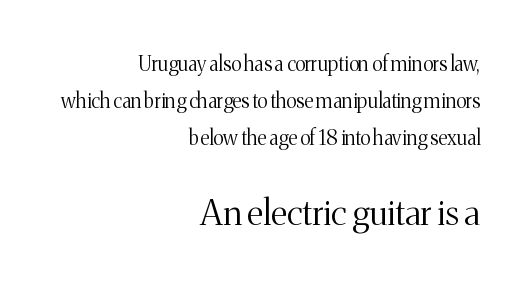
Looks like regular typesetting: each glyph gets only the width it needs. Compared with a typical body face, this is equally light or lighter still. This is serif lettering, the kind often seen in printed books. The compositor pushed each line to the right boundary.
